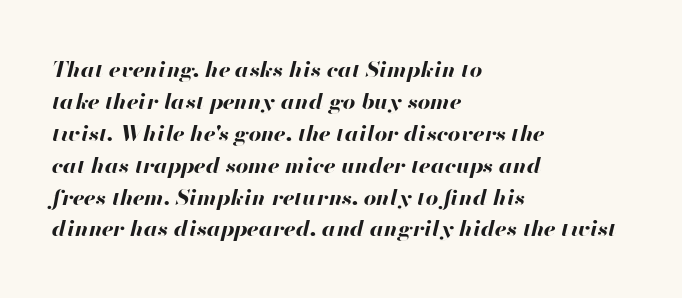
The letterforms sit shoulder to shoulder at normal distance. Vertically, the passage feels balanced, rows spaced as you'd expect. The paragraph has a hard left edge and a soft right edge. Does the lettering tilt? It does — this is italic.
